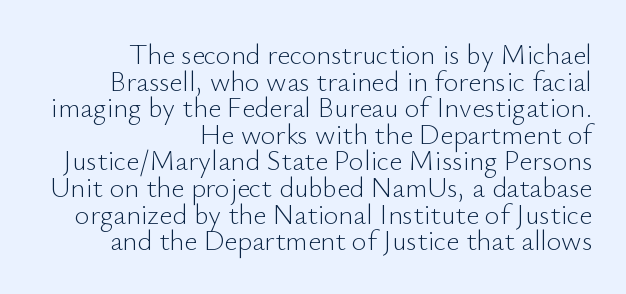
{"serif": "no", "italic": "no", "bold": "no", "weight": "light", "width": "normal", "stroke_contrast": "low", "x_height": "small", "monospaced": "no", "underline": "no", "align": "right", "line_spacing": "tight", "line_spacing_ratio": 0.95, "letter_spacing": "normal", "letter_spacing_em": 0.0, "glyph_px": 28}
